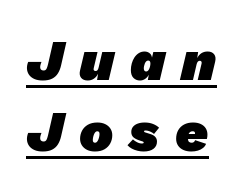
Q: Is the text bold? A: Yes.
Q: Is the typeface a serif or a sans-serif typeface? A: Sans-serif.
Q: Is the text underlined? A: Yes.
Q: Is the spacing between letters normal or unusually wide? A: Unusually wide.
Q: Width (condensed, normal, or wide)? A: Normal.
Q: Stroke contrast? A: Low.
Q: x-height? A: Medium.
Q: Monospaced? A: No.
